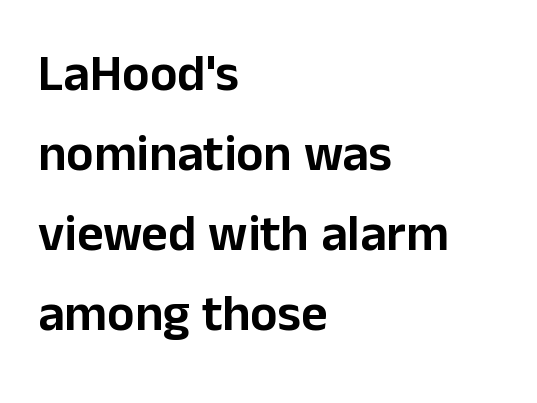
Q: Is the text italic (slanted)? A: No, it is upright.
Q: Is the typeface a serif or a sans-serif typeface? A: Sans-serif.
Q: Is the text underlined? A: No.
Q: How is the paragraph aligned? A: Left-aligned.
Q: Is the spacing between letters normal or unusually wide? A: Normal.
Q: Is the spacing between lines tight, normal or loose? A: Normal.
Q: Width (condensed, normal, or wide)? A: Normal.
Q: Stroke contrast? A: Low.
Q: x-height? A: Medium.
Q: Monospaced? A: No.
